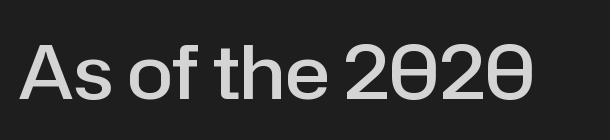
The image shows 75 px semibold sans-serif type, upright; set normal letter spacing, not underlined; low stroke contrast and a medium x-height.
